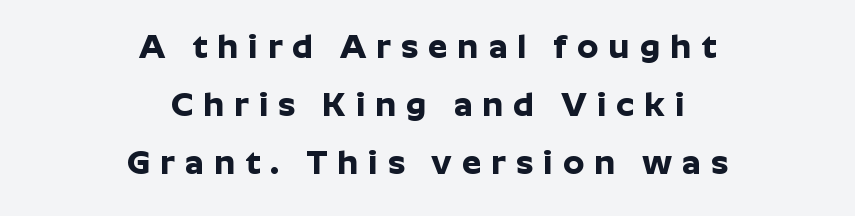
{"serif": "no", "italic": "no", "bold": "yes", "weight": "bold", "width": "normal", "stroke_contrast": "low", "x_height": "medium", "monospaced": "no", "underline": "no", "align": "center", "line_spacing_ratio": 1.71, "letter_spacing": "wide", "letter_spacing_em": 0.3, "glyph_px": 34}
